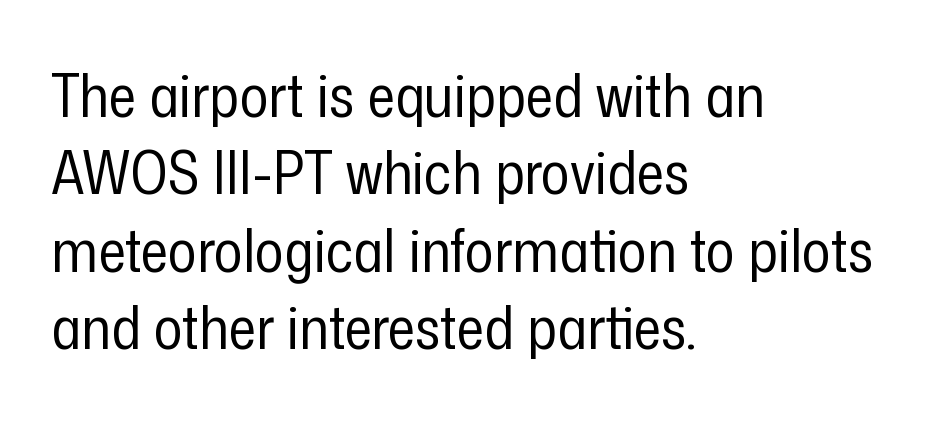
The image shows 60 px regular-weight, condensed sans-serif type, upright; set left-aligned, normal line spacing (1.29x), normal letter spacing, not underlined; low stroke contrast and a medium x-height.
